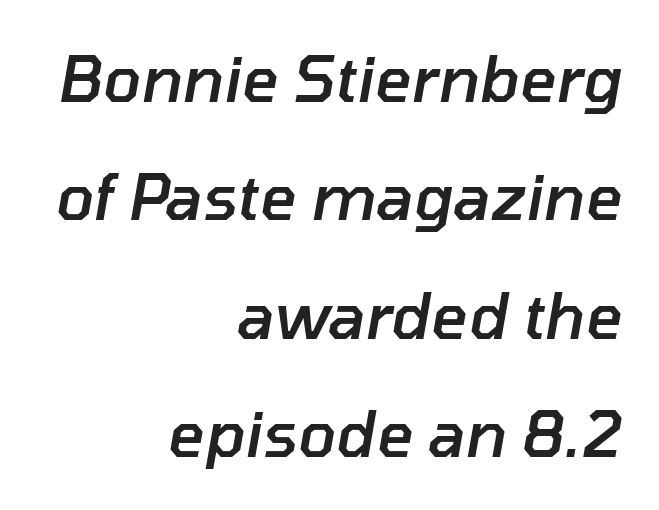
The image shows 63 px semibold type, italic (leaning right); set right-aligned, line spacing 1.88x, normal letter spacing, not underlined; low stroke contrast and a medium x-height.
